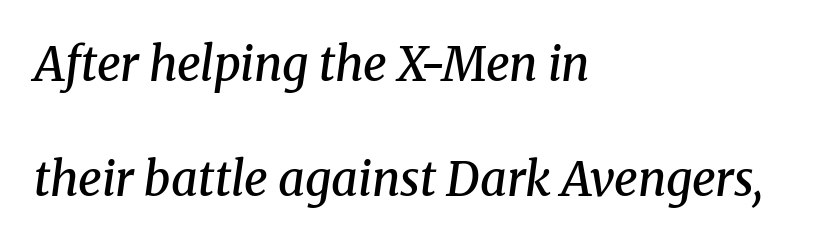
The vertical gap from one line to the next is large. I'd call this a serif setting — the letters wear small feet. Decoration check: the copy has no underline. The rendering keeps characters at their native spacing. Bold? Not quite — semibold, heavier than regular but stopping short.
